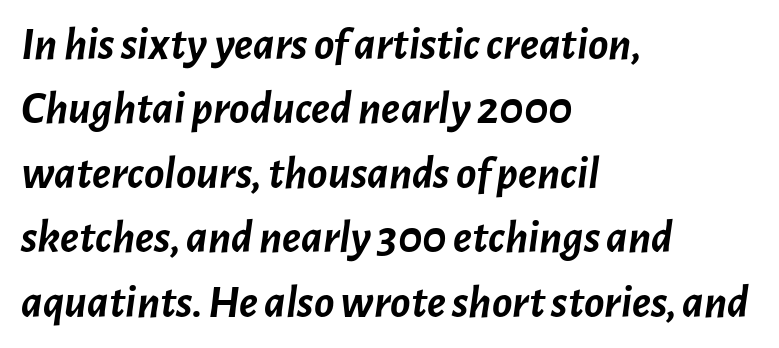
The image shows 47 px semibold type, italic (leaning right); set left-aligned, normal line spacing (1.37x), normal letter spacing, not underlined; low stroke contrast and a medium x-height.
